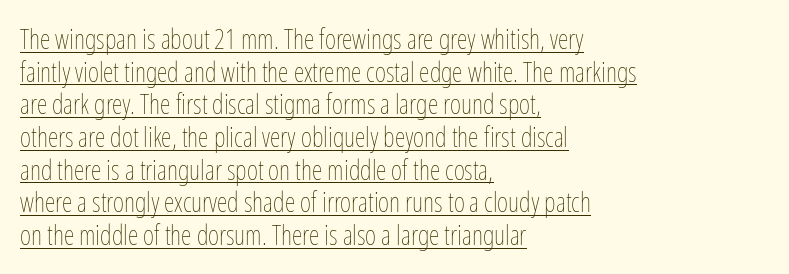
Q: Is the text bold? A: No.
Q: Is the text italic (slanted)? A: No, it is upright.
Q: Is the text underlined? A: Yes.
Q: How is the paragraph aligned? A: Left-aligned.
Q: Is the spacing between letters normal or unusually wide? A: Normal.
